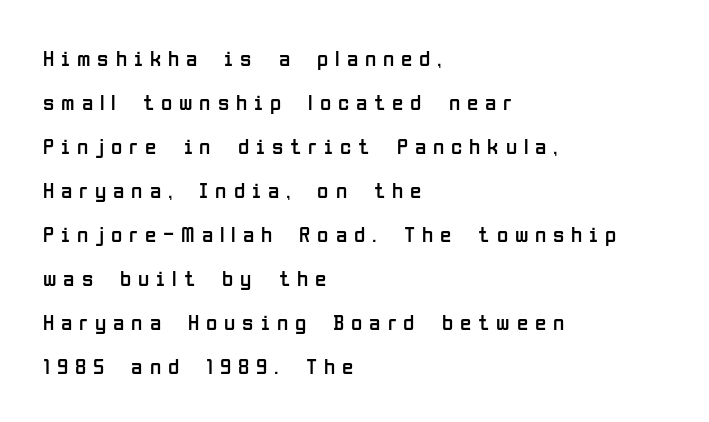
Q: Is the text bold? A: No.
Q: Is the text italic (slanted)? A: No, it is upright.
Q: Is the text underlined? A: No.
Q: How is the paragraph aligned? A: Left-aligned.
Q: Is the spacing between letters normal or unusually wide? A: Unusually wide.
Q: Is the spacing between lines tight, normal or loose? A: Loose.
